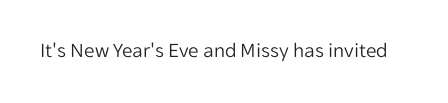
The image shows 21 px text type, upright; set normal letter spacing, not underlined.
